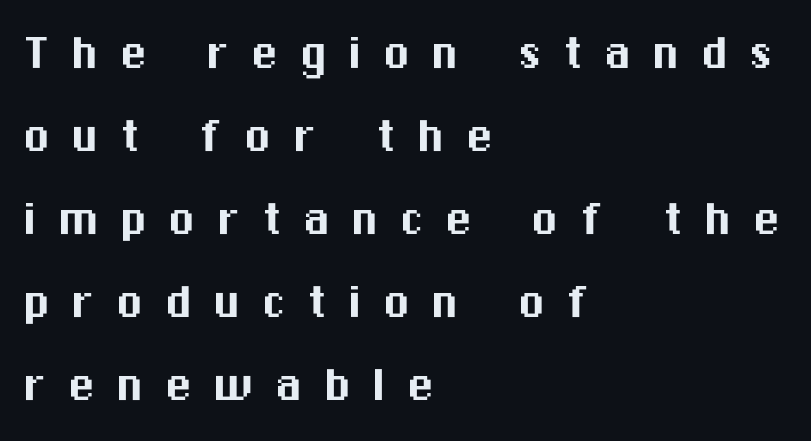
{"serif": "no", "italic": "no", "width": "normal", "stroke_contrast": "medium", "x_height": "medium", "monospaced": "no", "underline": "no", "align": "left", "line_spacing": "normal", "line_spacing_ratio": 1.51, "letter_spacing": "wide", "letter_spacing_em": 0.38, "glyph_px": 55}
